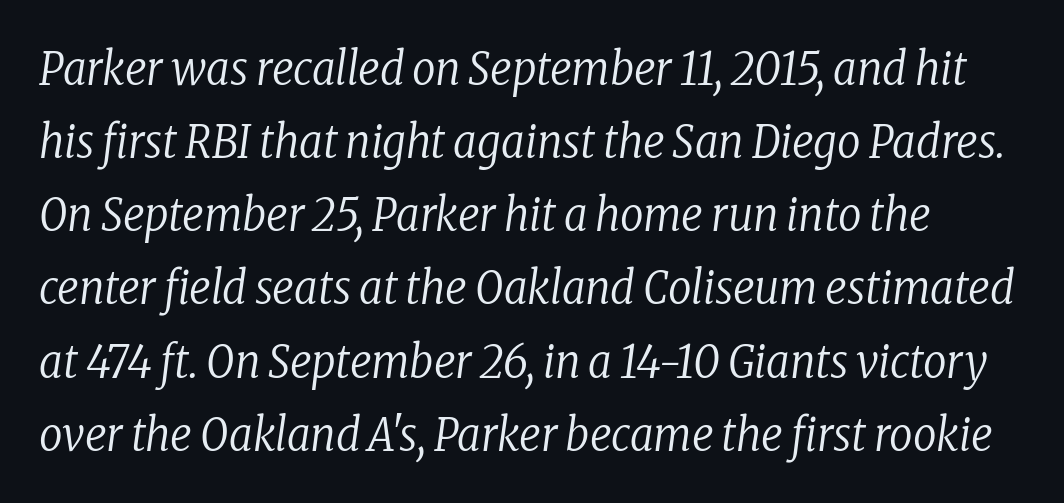
Q: Is the text bold? A: No.
Q: Is the text italic (slanted)? A: Yes, it leans right by about 8 degrees.
Q: Is the typeface a serif or a sans-serif typeface? A: Serif.
Q: Is the text underlined? A: No.
Q: Is the spacing between letters normal or unusually wide? A: Normal.
Q: Is the spacing between lines tight, normal or loose? A: Normal.
Q: Width (condensed, normal, or wide)? A: Condensed.
Q: Stroke contrast? A: Low.
Q: x-height? A: Medium.
Q: Monospaced? A: No.
